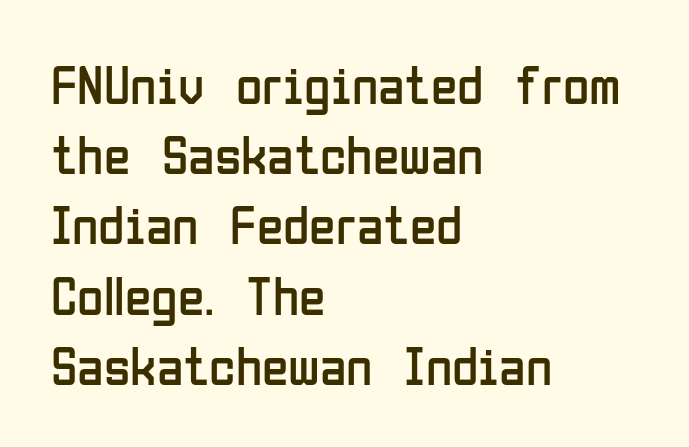
{"serif": "no", "italic": "no", "bold": "no", "weight": "regular", "width": "condensed", "stroke_contrast": "low", "x_height": "medium", "monospaced": "no", "underline": "no", "align": "left", "line_spacing": "normal", "line_spacing_ratio": 1.3, "letter_spacing": "normal", "letter_spacing_em": 0.0, "glyph_px": 54}
